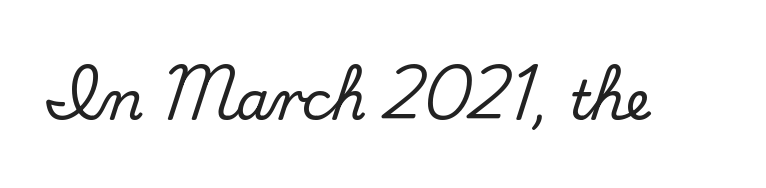
Q: Is the text italic (slanted)? A: Yes.
Q: Is the typeface a serif or a sans-serif typeface? A: Serif.
Q: Is the text underlined? A: No.
Q: Is the spacing between letters normal or unusually wide? A: Normal.
Q: Width (condensed, normal, or wide)? A: Normal.
Q: Stroke contrast? A: Medium.
Q: x-height? A: Small.
Q: Monospaced? A: No.
